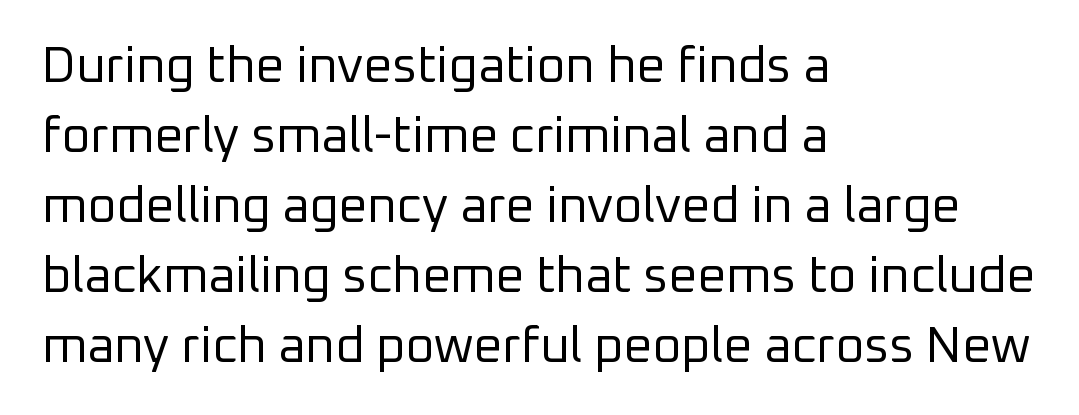
Serifs: no, the terminals of the letterforms are clean. Check the space under the baseline: it is left empty. Unbolded letterforms with no extra heft. Students, observe: this is what conventionally led text looks like. These lines are rendered in a variable-pitch font. A typesetter would call this zero additional tracking.
